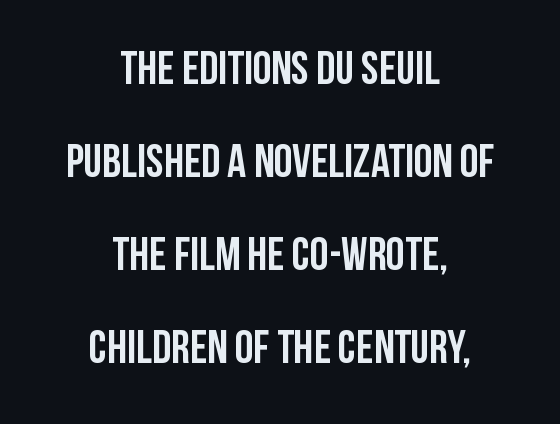
Q: Is the text bold? A: Yes.
Q: Is the text italic (slanted)? A: No, it is upright.
Q: Is the typeface a serif or a sans-serif typeface? A: Sans-serif.
Q: Is the text underlined? A: No.
Q: How is the paragraph aligned? A: Centered.
Q: Is the spacing between letters normal or unusually wide? A: Normal.
Q: Is the spacing between lines tight, normal or loose? A: Loose.
Q: Width (condensed, normal, or wide)? A: Condensed.
Q: Stroke contrast? A: Low.
Q: x-height? A: Large.
Q: Monospaced? A: No.
